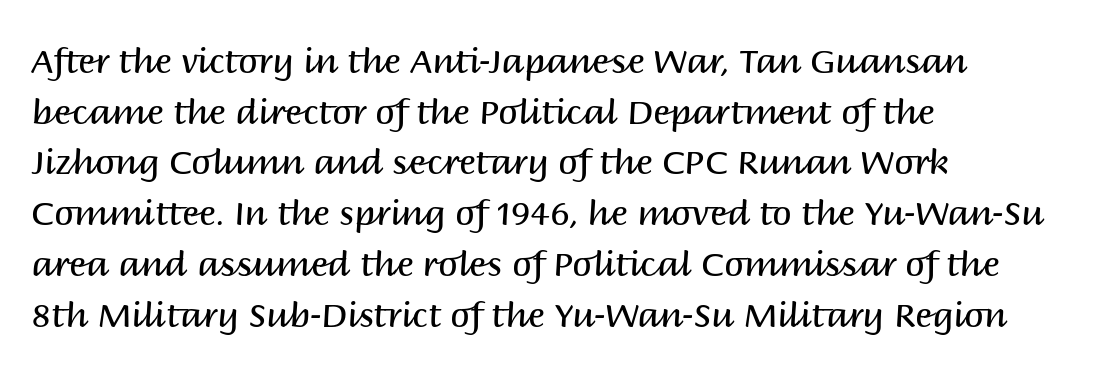
{"serif": "no", "bold": "no", "weight": "regular", "width": "normal", "stroke_contrast": "medium", "x_height": "large", "monospaced": "no", "underline": "no", "align": "left", "line_spacing": "normal", "line_spacing_ratio": 1.45, "letter_spacing": "normal", "letter_spacing_em": 0.0, "glyph_px": 35}
